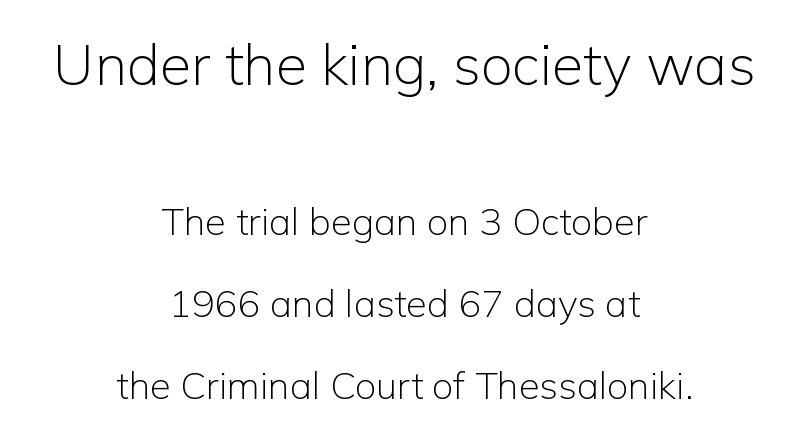
{"serif": "no", "italic": "no", "bold": "no", "weight": "light", "width": "normal", "stroke_contrast": "low", "x_height": "medium", "monospaced": "no", "underline": "no", "align": "center", "line_spacing": "loose", "line_spacing_ratio": 2.16, "letter_spacing": "normal", "letter_spacing_em": 0.0, "larger_block": "first", "size_ratio": 1.5, "glyph_px": 57}
